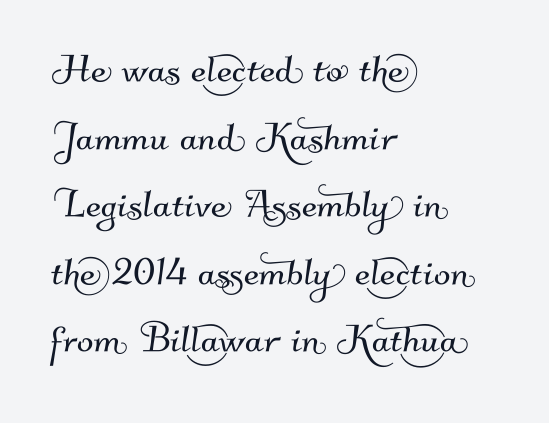
The image shows 49 px sans-serif type; set left-aligned, normal line spacing (1.38x), normal letter spacing, not underlined; medium stroke contrast and a small x-height.
